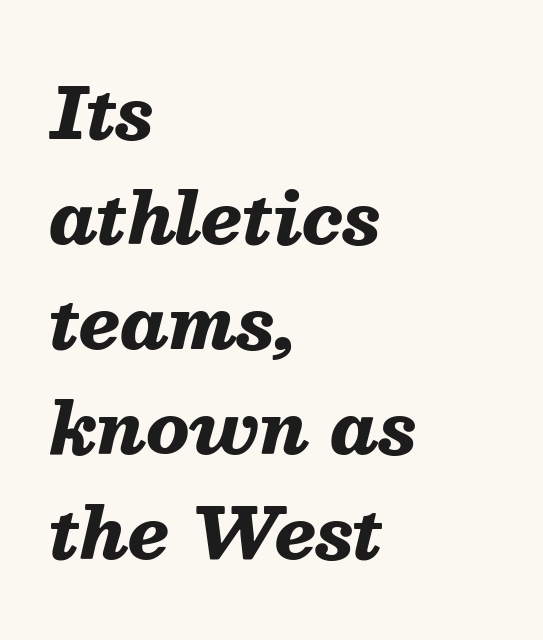
The image shows 70 px heavy type, italic (leaning right); set left-aligned, normal line spacing (1.5x), normal letter spacing, not underlined; medium stroke contrast and a medium x-height.
